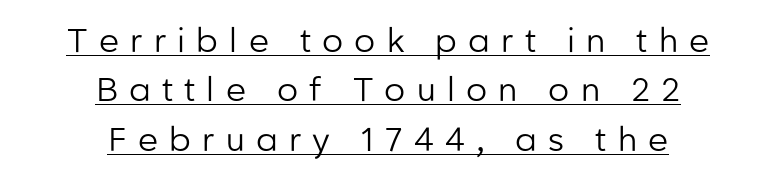
The image shows 33 px regular-weight sans-serif type, upright; set centered, normal line spacing (1.5x), unusually wide letter spacing (+0.34 em), underlined; low stroke contrast and a medium x-height.
